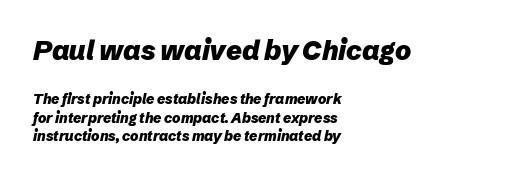
{"italic": "yes", "lean": "right", "slant_degrees": 12, "bold": "yes", "underline": "no", "align": "left", "line_spacing": "normal", "line_spacing_ratio": 1.32, "letter_spacing": "normal", "letter_spacing_em": 0.0, "larger_block": "first", "size_ratio": 1.93, "glyph_px": 27}
